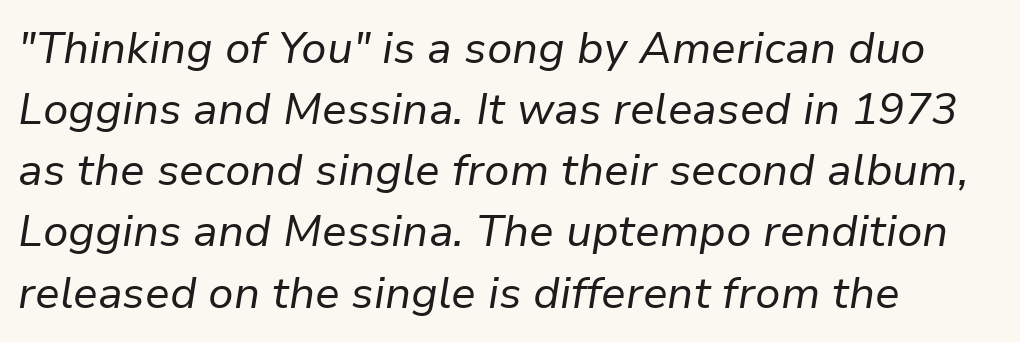
The image shows 44 px regular-weight type, italic (leaning right); set left-aligned, normal line spacing (1.39x), normal letter spacing, not underlined; low stroke contrast and a medium x-height.
